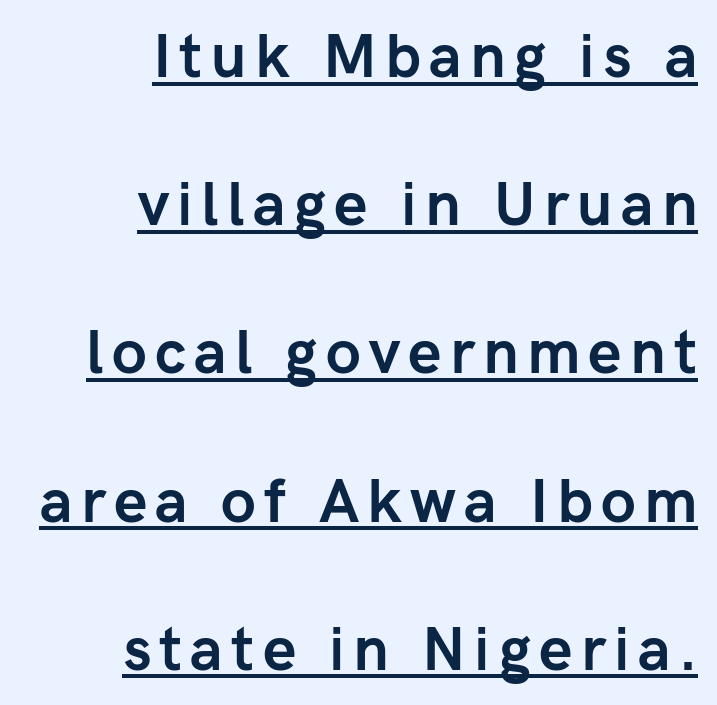
The image shows 60 px semibold sans-serif type, upright; set right-aligned, loose line spacing (2.47x), underlined; low stroke contrast and a medium x-height.
